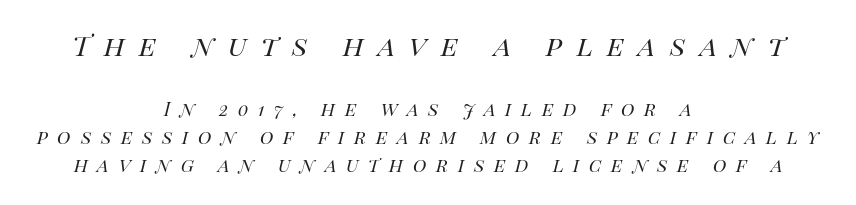
Each letter keeps its own natural width here, so spacing adapts to shape. Stems and bowls with no extra thickness — not bold. Visually, the top section dominates because its glyphs are scaled up. The letters are slanted; this is an italic face.
